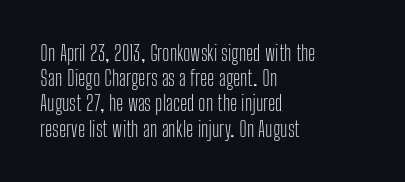
{"italic": "no", "bold": "no", "underline": "no", "align": "left", "line_spacing_ratio": 1.2, "letter_spacing": "normal", "letter_spacing_em": 0.0, "glyph_px": 21}
